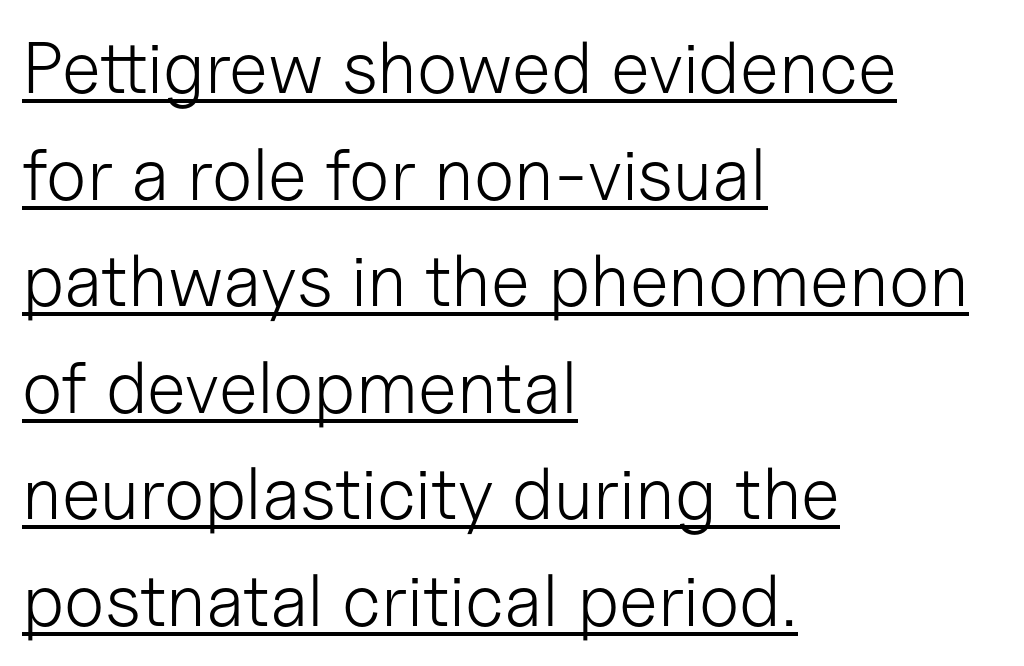
Q: Is the text bold? A: No.
Q: Is the text italic (slanted)? A: No, it is upright.
Q: Is the typeface a serif or a sans-serif typeface? A: Sans-serif.
Q: Is the text underlined? A: Yes.
Q: How is the paragraph aligned? A: Left-aligned.
Q: Is the spacing between letters normal or unusually wide? A: Normal.
Q: Is the spacing between lines tight, normal or loose? A: Normal.
Q: Width (condensed, normal, or wide)? A: Normal.
Q: Stroke contrast? A: Low.
Q: x-height? A: Medium.
Q: Monospaced? A: No.
